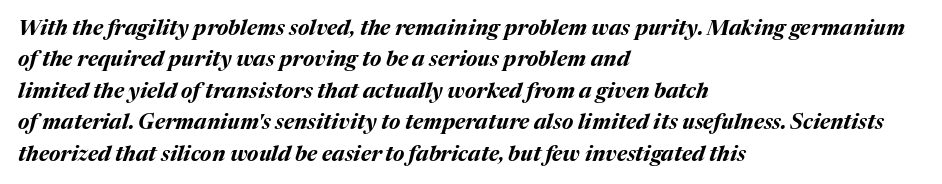
Italic: yes, the glyphs are oblique. The font is running at its bold setting. The lines in this sample share a left origin and differ only in where they stop. Clear beneath every line of the passage. The block of text has a typical density, with ordinary space between rows.
